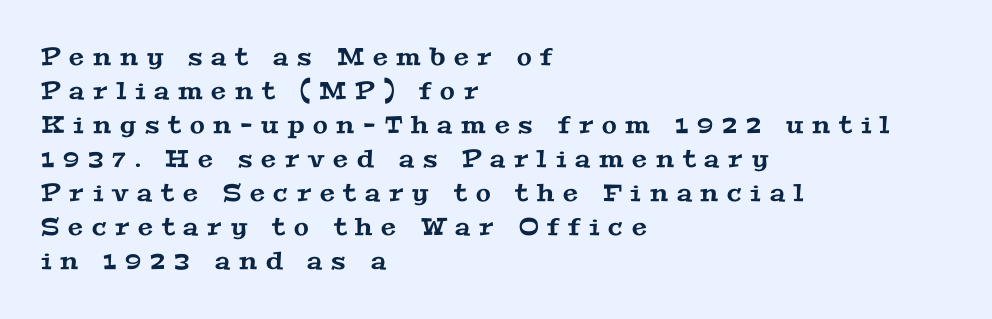
{"underline": "no", "align": "left", "line_spacing": "normal", "line_spacing_ratio": 1.42, "letter_spacing": "wide", "letter_spacing_em": 0.37, "glyph_px": 24}
